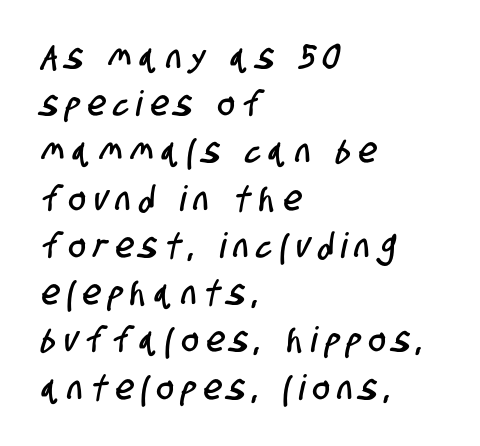
{"serif": "no", "width": "condensed", "stroke_contrast": "low", "x_height": "large", "monospaced": "no", "underline": "no", "align": "left", "line_spacing": "normal", "line_spacing_ratio": 1.35, "letter_spacing": "wide", "letter_spacing_em": 0.25, "glyph_px": 35}
